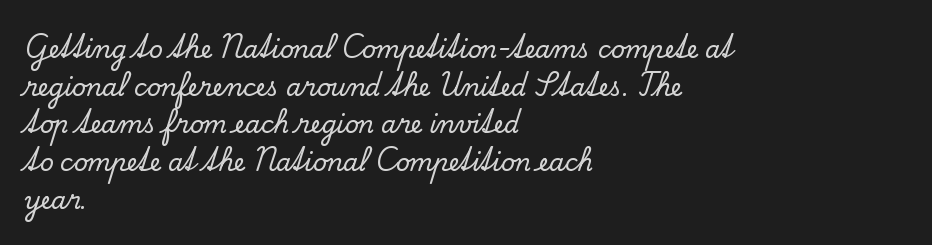
Q: Is the text italic (slanted)? A: Yes.
Q: Is the text underlined? A: No.
Q: How is the paragraph aligned? A: Left-aligned.
Q: Is the spacing between letters normal or unusually wide? A: Normal.
Q: Is the spacing between lines tight, normal or loose? A: Normal.
